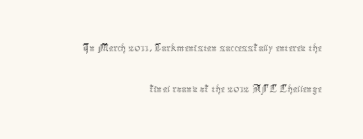
The image shows 24 px text type, upright; set right-aligned, line spacing 1.71x, normal letter spacing, not underlined.
